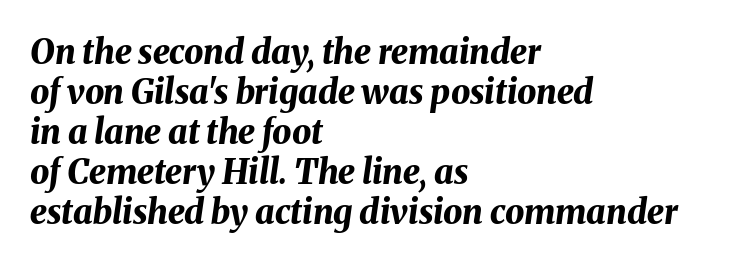
Q: Is the text bold? A: Yes.
Q: Is the text italic (slanted)? A: Yes, it leans right by about 8 degrees.
Q: Is the text underlined? A: No.
Q: How is the paragraph aligned? A: Left-aligned.
Q: Is the spacing between letters normal or unusually wide? A: Normal.
Q: Width (condensed, normal, or wide)? A: Normal.
Q: Stroke contrast? A: Medium.
Q: x-height? A: Medium.
Q: Monospaced? A: No.
